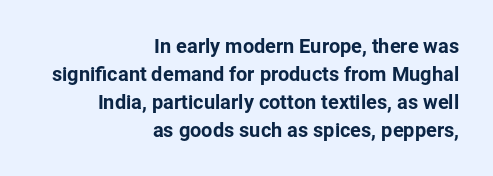
Q: Is the text italic (slanted)? A: No, it is upright.
Q: Is the text underlined? A: No.
Q: How is the paragraph aligned? A: Right-aligned.
Q: Is the spacing between letters normal or unusually wide? A: Normal.
Q: Is the spacing between lines tight, normal or loose? A: Normal.
